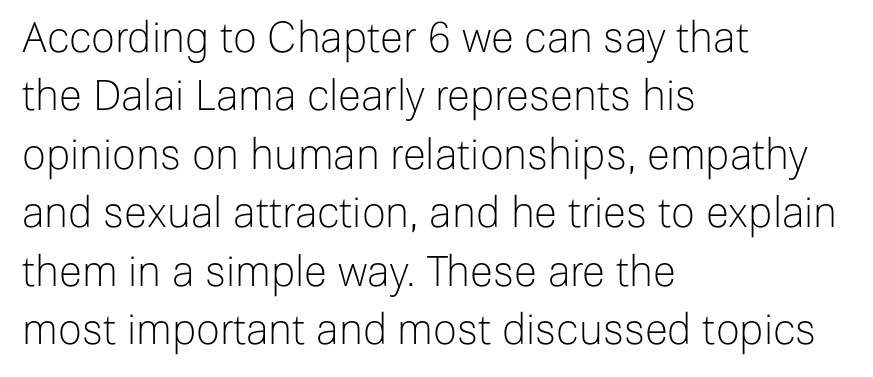
{"serif": "no", "italic": "no", "bold": "no", "weight": "light", "width": "normal", "stroke_contrast": "low", "x_height": "medium", "monospaced": "no", "underline": "no", "align": "left", "line_spacing": "normal", "line_spacing_ratio": 1.39, "letter_spacing": "normal", "letter_spacing_em": 0.0, "glyph_px": 42}
